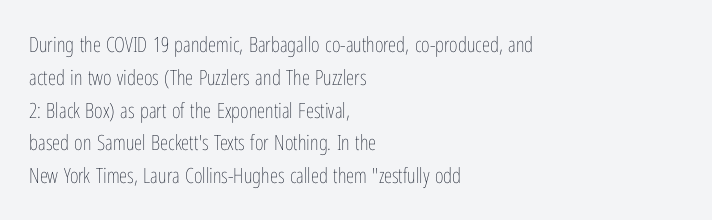
{"italic": "no", "bold": "no", "underline": "no", "align": "left", "line_spacing": "normal", "line_spacing_ratio": 1.56, "letter_spacing": "normal", "letter_spacing_em": 0.0, "glyph_px": 21}
